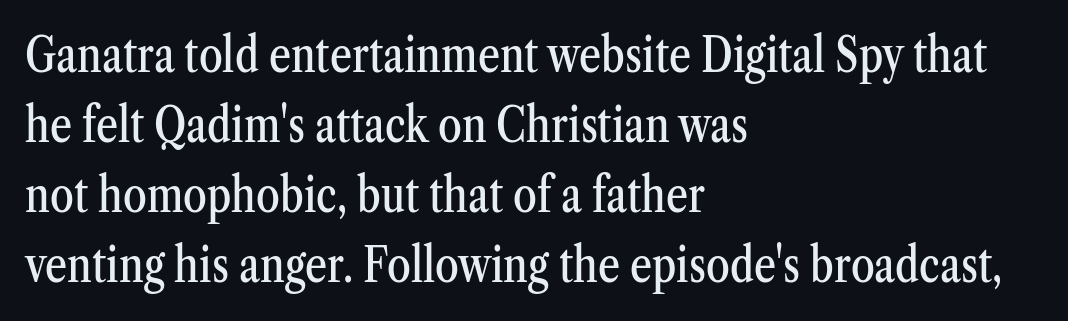
The image shows 48 px condensed serif type, upright; set left-aligned, normal line spacing (1.46x), normal letter spacing, not underlined; medium stroke contrast and a medium x-height.
